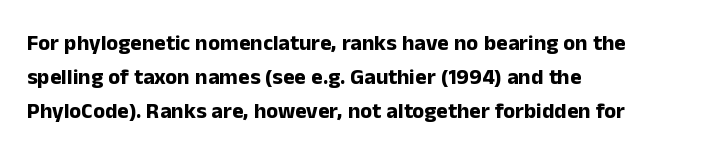
Q: Is the text bold? A: Yes.
Q: Is the text italic (slanted)? A: No, it is upright.
Q: Is the text underlined? A: No.
Q: How is the paragraph aligned? A: Left-aligned.
Q: Is the spacing between letters normal or unusually wide? A: Normal.
Q: Is the spacing between lines tight, normal or loose? A: Normal.
